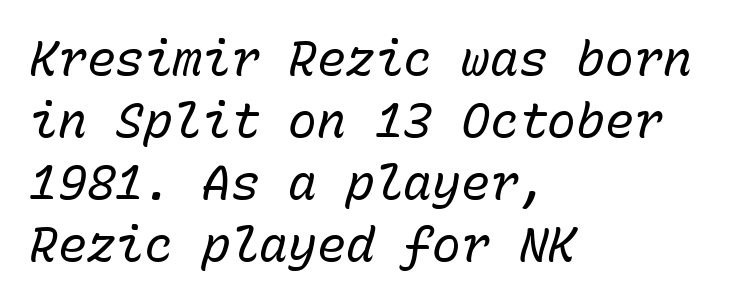
{"italic": "yes", "lean": "right", "slant_degrees": 15, "bold": "no", "weight": "regular", "width": "normal", "stroke_contrast": "low", "x_height": "medium", "monospaced": "yes", "underline": "no", "align": "left", "line_spacing": "normal", "line_spacing_ratio": 1.29, "letter_spacing": "normal", "letter_spacing_em": 0.0, "glyph_px": 48}
